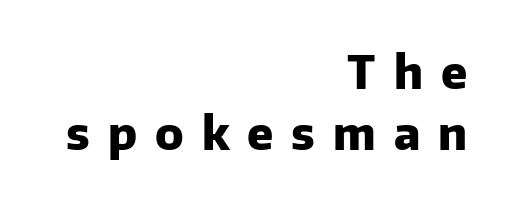
{"serif": "no", "italic": "no", "bold": "yes", "weight": "heavy", "width": "normal", "stroke_contrast": "low", "x_height": "medium", "monospaced": "no", "underline": "no", "align": "right", "line_spacing": "normal", "line_spacing_ratio": 1.33, "letter_spacing": "wide", "letter_spacing_em": 0.39, "glyph_px": 46}
